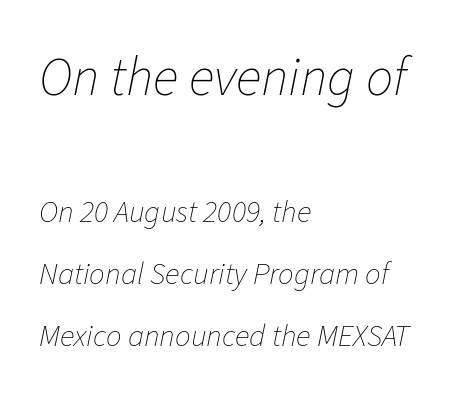
Q: Is the text bold? A: No.
Q: Is the text italic (slanted)? A: Yes, it leans right by about 11 degrees.
Q: Is the text underlined? A: No.
Q: How is the paragraph aligned? A: Left-aligned.
Q: Is the spacing between letters normal or unusually wide? A: Normal.
Q: Is the spacing between lines tight, normal or loose? A: Loose.
Q: Which block of text is set in a larger size, the first (top) or the second (bottom)? A: The first (top) one.
Q: Width (condensed, normal, or wide)? A: Normal.
Q: Stroke contrast? A: Low.
Q: x-height? A: Medium.
Q: Monospaced? A: No.
